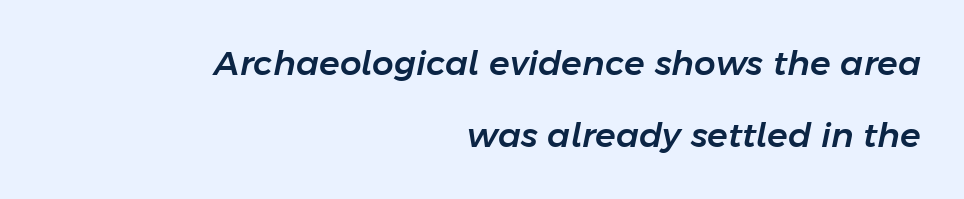
The image shows 34 px text type, italic (leaning right); set right-aligned, loose line spacing (2.13x), normal letter spacing, not underlined; low stroke contrast and a medium x-height.
